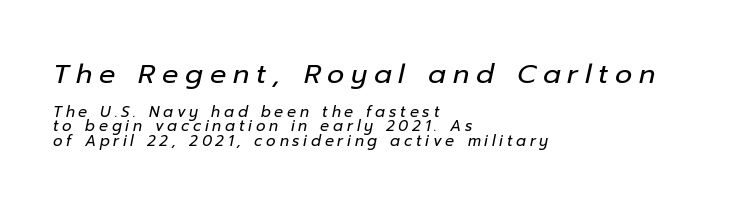
Line spacing here is tight. The lines in this sample share a left origin and differ only in where they stop. Italic? Definitely — the glyphs are oblique. Quick note: underline off. No letter is thick-stroked: the sample isn't bold.
